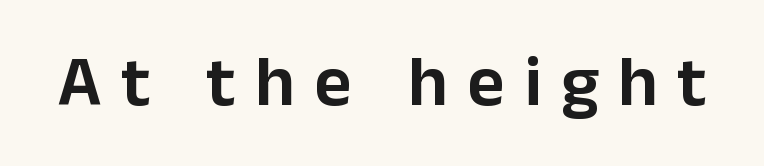
Q: Is the text italic (slanted)? A: No, it is upright.
Q: Is the typeface a serif or a sans-serif typeface? A: Sans-serif.
Q: Is the text underlined? A: No.
Q: Is the spacing between letters normal or unusually wide? A: Unusually wide.
Q: Width (condensed, normal, or wide)? A: Normal.
Q: Stroke contrast? A: Low.
Q: x-height? A: Medium.
Q: Monospaced? A: No.
